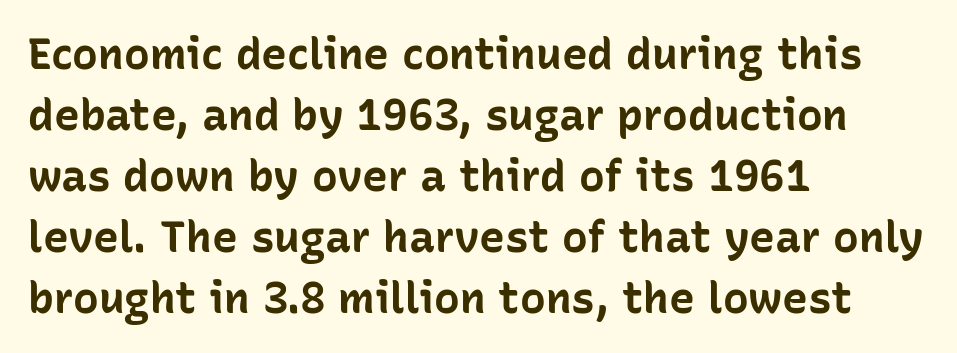
{"serif": "no", "italic": "no", "bold": "yes", "weight": "bold", "width": "normal", "stroke_contrast": "low", "x_height": "medium", "monospaced": "no", "underline": "no", "align": "left", "line_spacing": "normal", "line_spacing_ratio": 1.42, "letter_spacing": "normal", "letter_spacing_em": 0.0, "glyph_px": 43}
